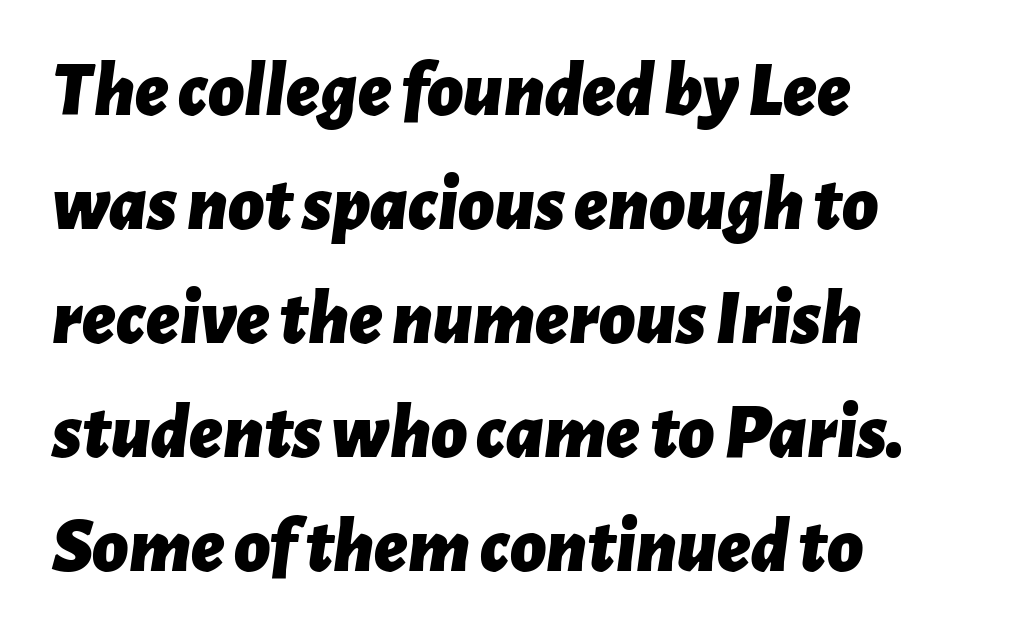
The image shows 78 px bold type, italic (leaning right); set left-aligned, normal line spacing (1.46x), normal letter spacing, not underlined; low stroke contrast and a medium x-height.
